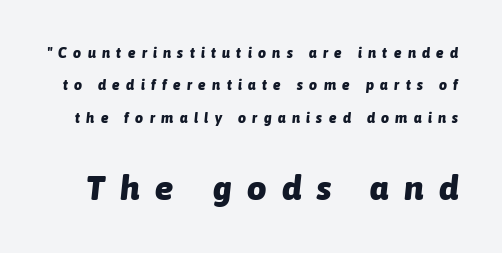
{"italic": "yes", "lean": "right", "slant_degrees": 6, "bold": "yes", "weight": "heavy", "width": "normal", "stroke_contrast": "low", "x_height": "medium", "monospaced": "no", "underline": "no", "line_spacing": "loose", "line_spacing_ratio": 2.31, "letter_spacing": "wide", "letter_spacing_em": 0.46, "larger_block": "second", "size_ratio": 2.43, "glyph_px": 34}
